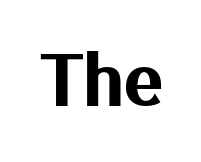
{"serif": "no", "italic": "no", "width": "normal", "stroke_contrast": "medium", "x_height": "medium", "monospaced": "no", "underline": "no", "letter_spacing": "normal", "letter_spacing_em": 0.0, "glyph_px": 71}
